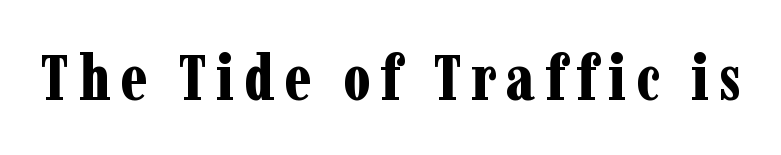
The image shows 64 px bold, condensed serif type, upright; set not underlined; low stroke contrast and a medium x-height.
